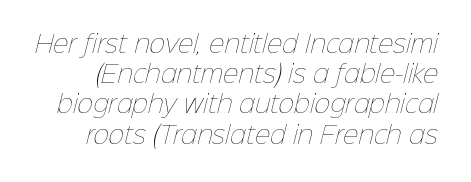
If you measured baseline to baseline, you'd find a middling distance. Is the letter spacing exaggerated? No — it looks like the ordinary default. No chunkiness to these letters — they're not bold. A bare baseline throughout the passage.
